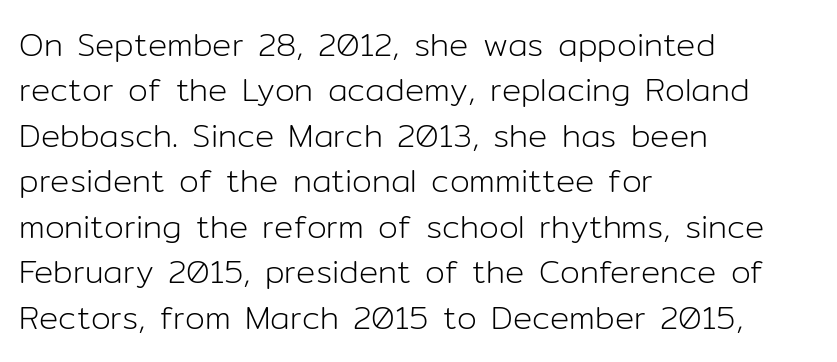
Decoration check: the copy has no underline. The rows are spaced the way most documents space them. Heft: none added — not bold. A roman cut, with each character standing at attention.
